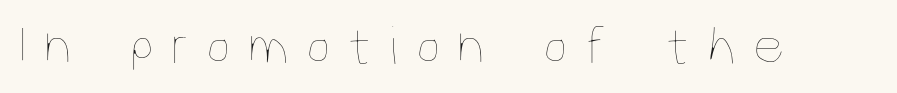
Observe the wide spacing: letters keep a clear distance from each other. Bold? No — there's no thickening of the strokes. These lines are rendered in a variable-pitch font. Rendered with straight, roman letterforms.
